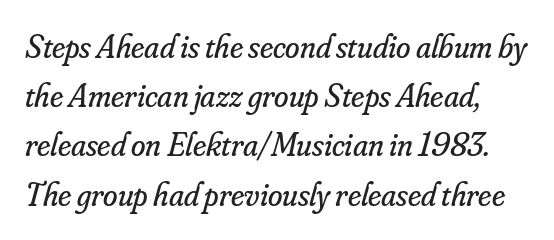
The image shows 33 px regular-weight serif type, italic (leaning right); set normal line spacing (1.49x), normal letter spacing, not underlined; low stroke contrast and a small x-height.
